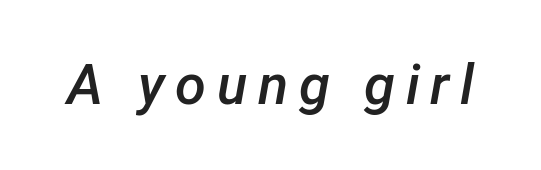
The image shows 56 px semibold type, italic (leaning right); set not underlined; low stroke contrast and a medium x-height.
